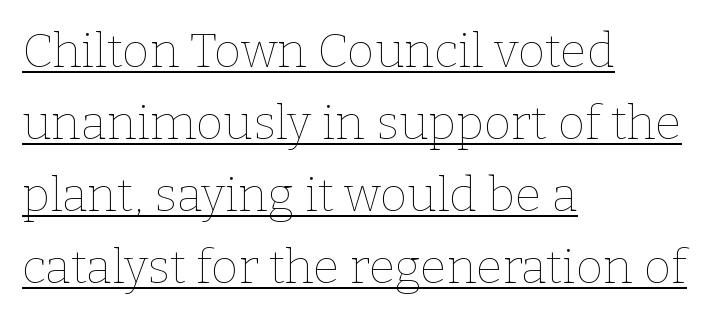
{"italic": "no", "bold": "no", "weight": "thin", "width": "normal", "stroke_contrast": "low", "x_height": "medium", "monospaced": "no", "underline": "yes", "align": "left", "line_spacing": "normal", "line_spacing_ratio": 1.5, "letter_spacing": "normal", "letter_spacing_em": 0.0, "glyph_px": 48}
